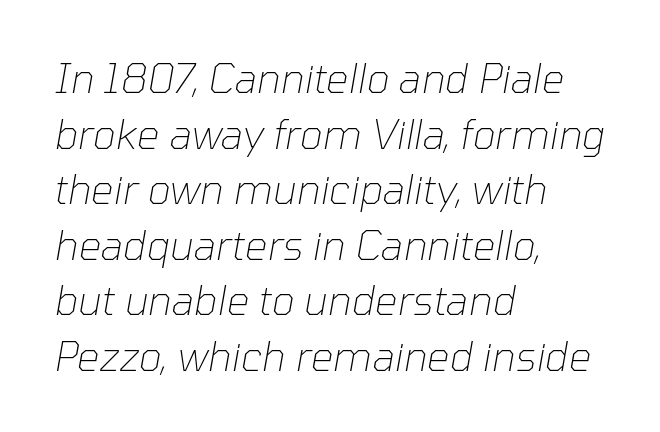
Q: Is the text bold? A: No.
Q: Is the text italic (slanted)? A: Yes, it leans right by about 10 degrees.
Q: Is the text underlined? A: No.
Q: How is the paragraph aligned? A: Left-aligned.
Q: Is the spacing between letters normal or unusually wide? A: Normal.
Q: Is the spacing between lines tight, normal or loose? A: Normal.
Q: Width (condensed, normal, or wide)? A: Normal.
Q: Stroke contrast? A: Low.
Q: x-height? A: Medium.
Q: Monospaced? A: No.
